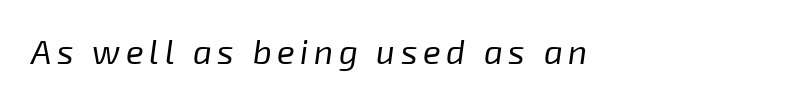
Q: Is the text bold? A: No.
Q: Is the text italic (slanted)? A: Yes, it leans right by about 8 degrees.
Q: Is the text underlined? A: No.
Q: Width (condensed, normal, or wide)? A: Normal.
Q: Stroke contrast? A: Low.
Q: x-height? A: Medium.
Q: Monospaced? A: No.
